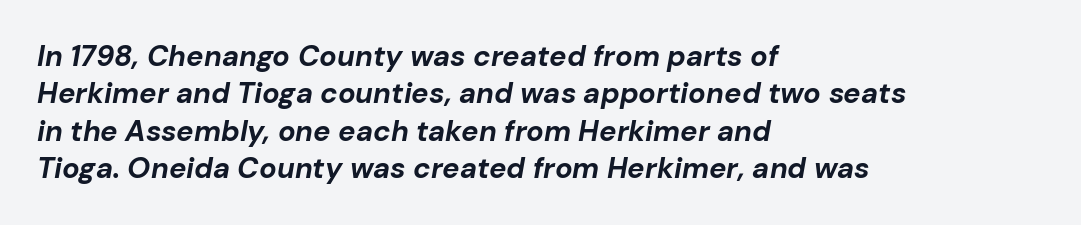
Q: Is the text bold? A: Yes.
Q: Is the text italic (slanted)? A: Yes, it leans right by about 10 degrees.
Q: Is the text underlined? A: No.
Q: How is the paragraph aligned? A: Left-aligned.
Q: Is the spacing between letters normal or unusually wide? A: Normal.
Q: Is the spacing between lines tight, normal or loose? A: Normal.
Q: Width (condensed, normal, or wide)? A: Normal.
Q: Stroke contrast? A: Low.
Q: x-height? A: Medium.
Q: Monospaced? A: No.
